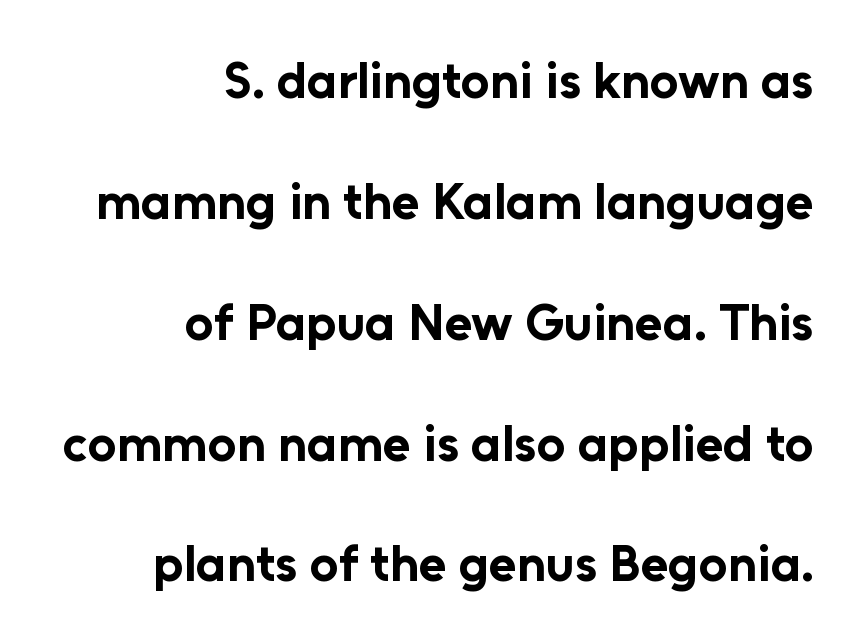
The image shows 51 px bold sans-serif type, upright; set right-aligned, loose line spacing (2.37x), normal letter spacing, not underlined; low stroke contrast and a medium x-height.
